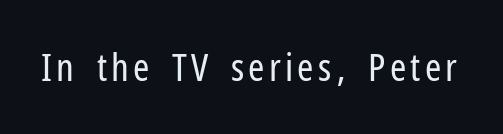
Note: no serifs on the glyphs. The lettering holds an erect, upright posture throughout. Stems here are at most as thick as an everyday book face. Character widths vary here, with narrow letters taking less room than wide ones.
